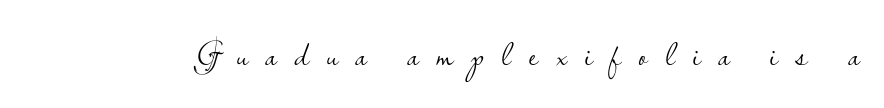
The passage shown is not bold in any degree. Lines of text with bare space underneath. Grotesque or geometric, the face here clearly has no serifs. Do the characters align in a grid? No, the font is proportional.
